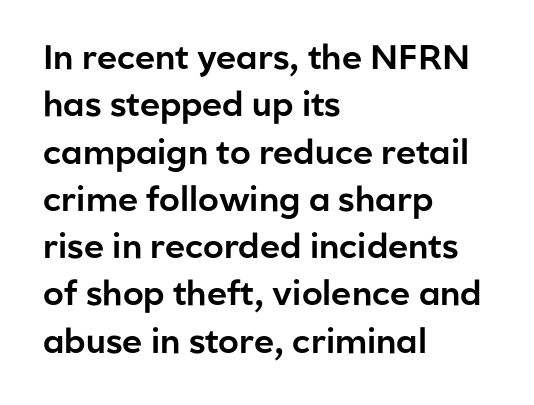
Notice how descenders clear the ascenders below comfortably — that's standard leading. Italic: no, the glyphs are upright roman. The face used here is proportionally spaced, like ordinary book or web type. Look at the tracking — it's just the regular setting, nothing added.
